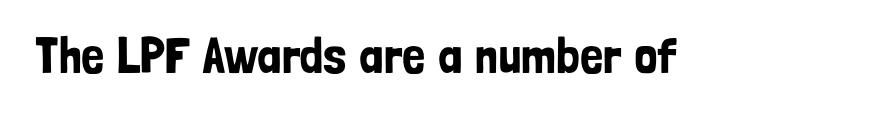
Q: Is the text italic (slanted)? A: No, it is upright.
Q: Is the typeface a serif or a sans-serif typeface? A: Sans-serif.
Q: Is the text underlined? A: No.
Q: Is the spacing between letters normal or unusually wide? A: Normal.
Q: Width (condensed, normal, or wide)? A: Condensed.
Q: Stroke contrast? A: Low.
Q: x-height? A: Medium.
Q: Monospaced? A: No.
